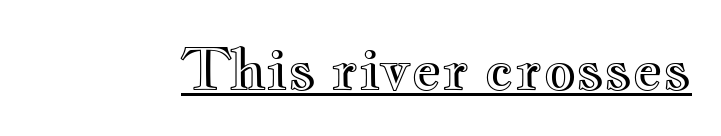
Q: Is the text italic (slanted)? A: No, it is upright.
Q: Is the text underlined? A: Yes.
Q: Is the spacing between letters normal or unusually wide? A: Normal.
Q: Width (condensed, normal, or wide)? A: Wide.
Q: x-height? A: Small.
Q: Monospaced? A: No.
